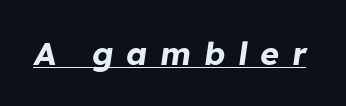
The image shows 32 px bold type, italic (leaning right); set unusually wide letter spacing (+0.4 em), underlined; low stroke contrast and a medium x-height.
